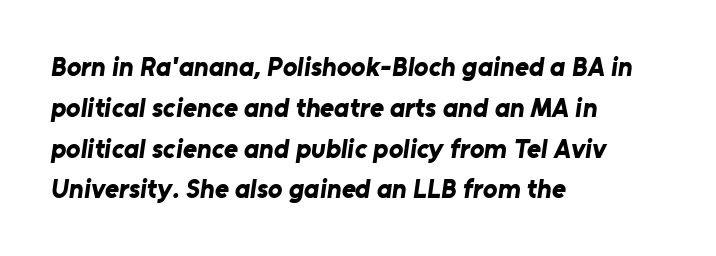
Q: Is the text bold? A: Yes.
Q: Is the text underlined? A: No.
Q: How is the paragraph aligned? A: Left-aligned.
Q: Is the spacing between letters normal or unusually wide? A: Normal.
Q: Is the spacing between lines tight, normal or loose? A: Normal.
